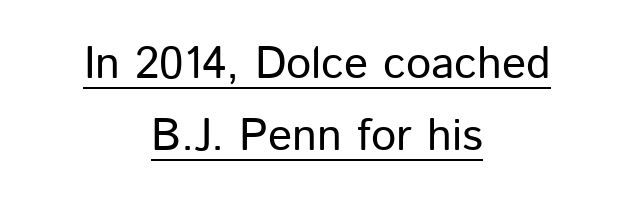
You can tell it's not italic because the verticals are truly vertical. A typesetter would call this proportional, since set widths differ per character. The lines are quadded center. This sample carries an underscore along the baseline area. Grotesque or geometric, the face here clearly has no serifs.
